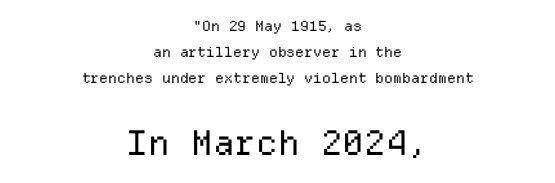
Larger block? The one below; the one above is distinctly smaller. This rendering leaves character spacing at its baseline value. The font's upright variant was chosen for this text. The string is rendered with underlining switched off.
